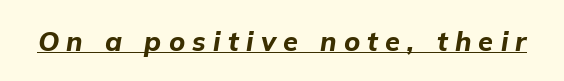
Chunky letters — that's bold for sure. The tracking jumps out immediately: characters are airy and widely separated. Slanted lettering throughout. Does a line run under the words? Yes, clearly.
